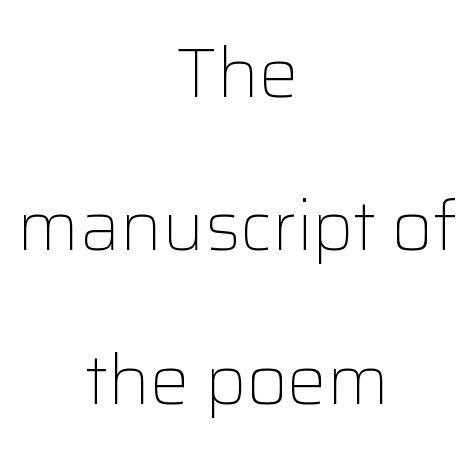
Q: Is the text bold? A: No.
Q: Is the text italic (slanted)? A: No, it is upright.
Q: Is the typeface a serif or a sans-serif typeface? A: Sans-serif.
Q: Is the text underlined? A: No.
Q: How is the paragraph aligned? A: Centered.
Q: Is the spacing between letters normal or unusually wide? A: Normal.
Q: Is the spacing between lines tight, normal or loose? A: Loose.
Q: Width (condensed, normal, or wide)? A: Normal.
Q: Stroke contrast? A: Low.
Q: x-height? A: Medium.
Q: Monospaced? A: No.
